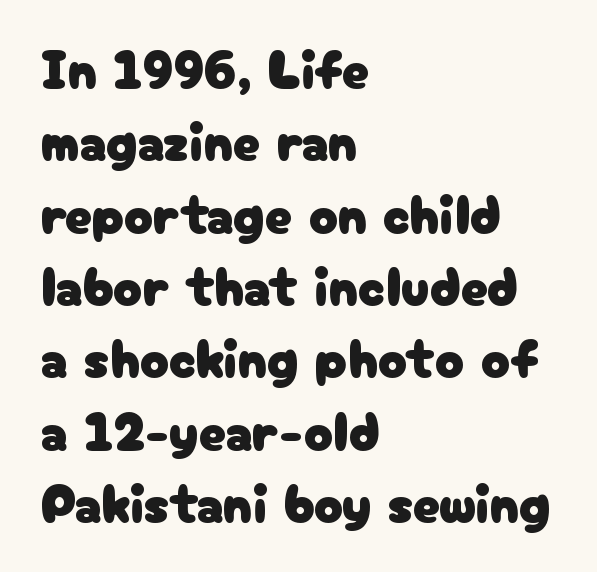
The image shows 54 px sans-serif type, upright; set left-aligned, normal line spacing (1.34x), normal letter spacing, not underlined; low stroke contrast and a medium x-height.
